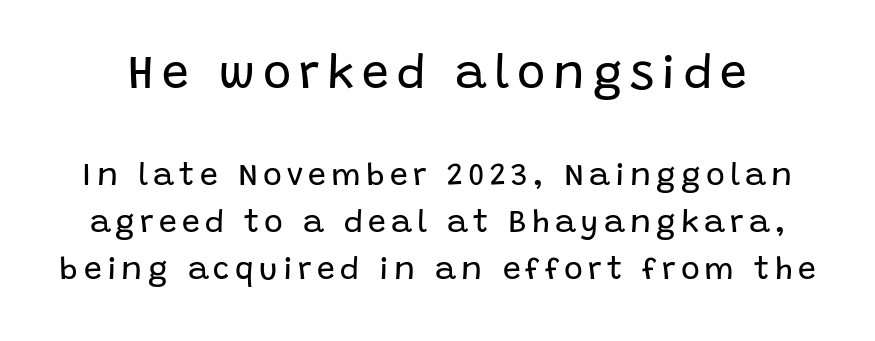
{"serif": "no", "italic": "no", "bold": "no", "weight": "regular", "width": "normal", "stroke_contrast": "low", "x_height": "large", "monospaced": "no", "underline": "no", "line_spacing": "normal", "line_spacing_ratio": 1.47, "larger_block": "first", "size_ratio": 1.5, "glyph_px": 48}
